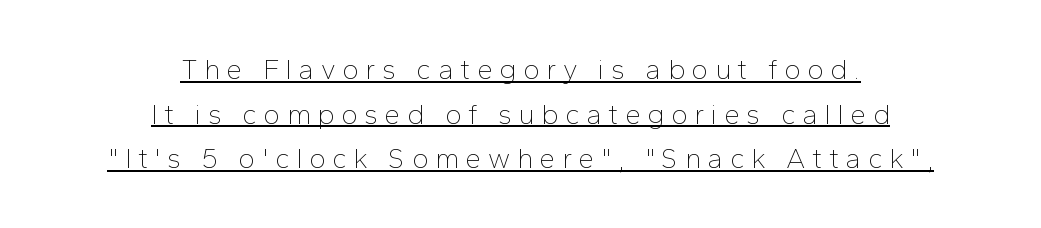
Think of a printed novel: that variable character pitch is what you see here. The lines sit at an ordinary, default distance from one another. The strokes carry an ordinary text weight at most. This sample carries an underscore along the baseline area. This rendering employs a face without finishing strokes, i.e., a sans-serif.
